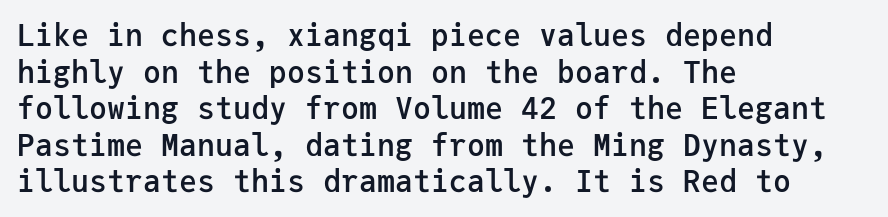
{"serif": "no", "italic": "no", "bold": "semi", "weight": "semibold", "width": "normal", "stroke_contrast": "low", "x_height": "medium", "monospaced": "yes", "underline": "no", "align": "left", "line_spacing_ratio": 1.22, "letter_spacing": "normal", "letter_spacing_em": 0.0, "glyph_px": 30}
